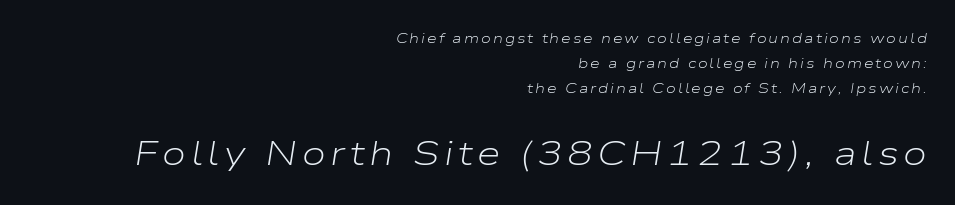
Q: Is the text bold? A: No.
Q: Is the text italic (slanted)? A: Yes, it leans right by about 9 degrees.
Q: Is the text underlined? A: No.
Q: How is the paragraph aligned? A: Right-aligned.
Q: Which block of text is set in a larger size, the first (top) or the second (bottom)? A: The second (bottom) one.
Q: Width (condensed, normal, or wide)? A: Wide.
Q: Stroke contrast? A: Low.
Q: x-height? A: Medium.
Q: Monospaced? A: No.
